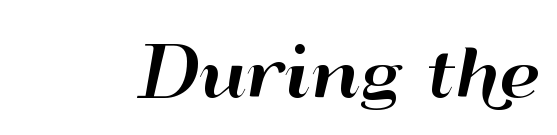
{"serif": "no", "width": "wide", "stroke_contrast": "high", "x_height": "small", "monospaced": "no", "underline": "no", "letter_spacing": "normal", "letter_spacing_em": 0.0, "glyph_px": 67}
